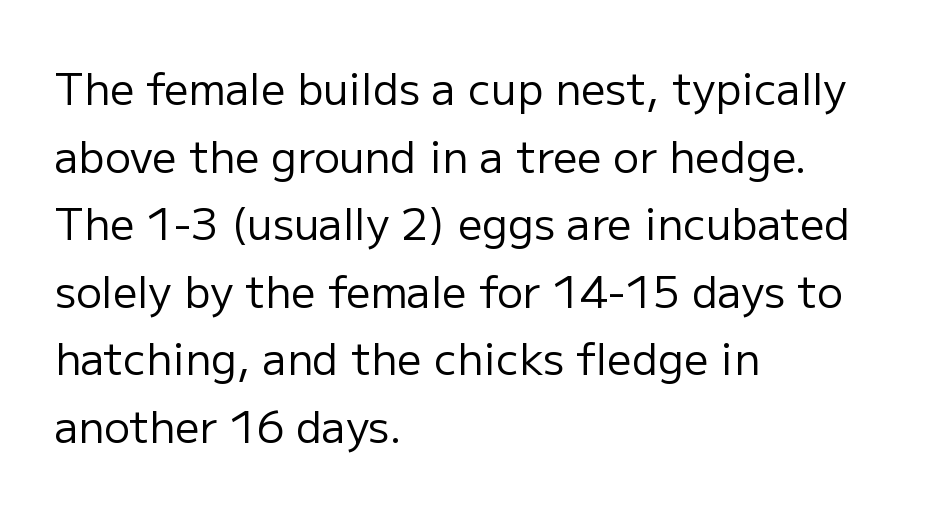
The image shows 43 px regular-weight sans-serif type, upright; set left-aligned, normal line spacing (1.57x), normal letter spacing, not underlined; low stroke contrast and a medium x-height.
